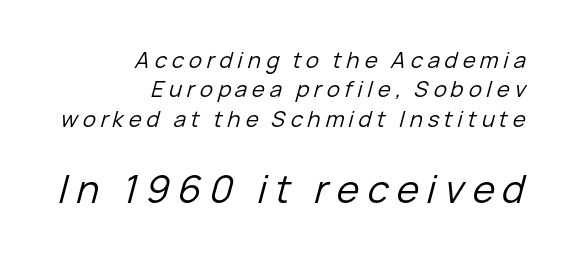
Q: Is the text bold? A: No.
Q: Is the text italic (slanted)? A: Yes, it leans right by about 15 degrees.
Q: Is the text underlined? A: No.
Q: How is the paragraph aligned? A: Right-aligned.
Q: Is the spacing between letters normal or unusually wide? A: Unusually wide.
Q: Is the spacing between lines tight, normal or loose? A: Normal.
Q: Which block of text is set in a larger size, the first (top) or the second (bottom)? A: The second (bottom) one.
Q: Width (condensed, normal, or wide)? A: Normal.
Q: Stroke contrast? A: Low.
Q: x-height? A: Medium.
Q: Monospaced? A: No.
